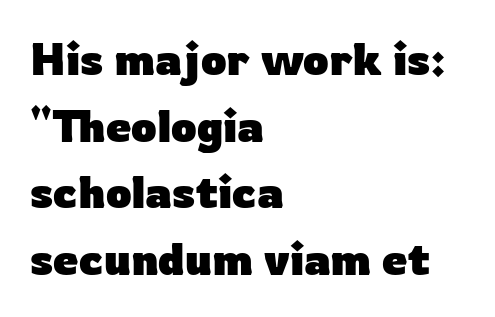
The image shows 45 px heavy sans-serif type, upright; set left-aligned, normal line spacing (1.48x), normal letter spacing, not underlined; low stroke contrast and a medium x-height.
